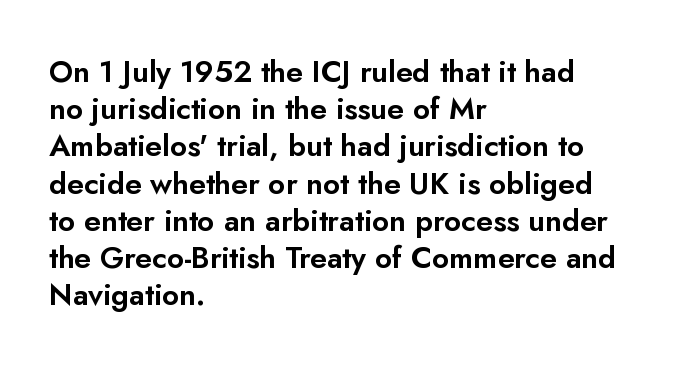
The image shows 30 px sans-serif type, upright; set left-aligned, line spacing 1.24x, normal letter spacing, not underlined; low stroke contrast and a small x-height.
